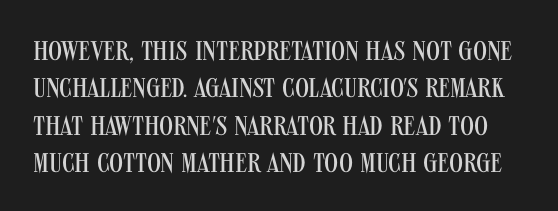
Q: Is the text bold? A: No.
Q: Is the text italic (slanted)? A: No, it is upright.
Q: Is the text underlined? A: No.
Q: Is the spacing between letters normal or unusually wide? A: Normal.
Q: Is the spacing between lines tight, normal or loose? A: Normal.
